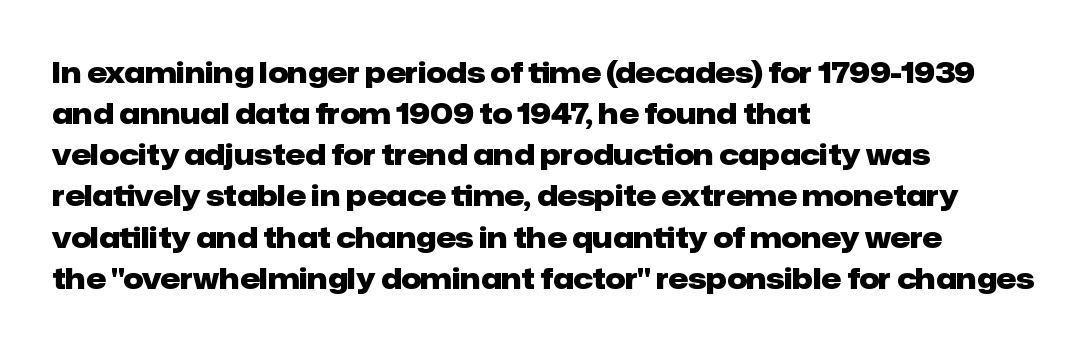
Q: Is the text bold? A: Yes.
Q: Is the text italic (slanted)? A: No, it is upright.
Q: Is the typeface a serif or a sans-serif typeface? A: Sans-serif.
Q: Is the text underlined? A: No.
Q: How is the paragraph aligned? A: Left-aligned.
Q: Is the spacing between letters normal or unusually wide? A: Normal.
Q: Is the spacing between lines tight, normal or loose? A: Normal.
Q: Width (condensed, normal, or wide)? A: Normal.
Q: Stroke contrast? A: Low.
Q: x-height? A: Medium.
Q: Monospaced? A: No.
